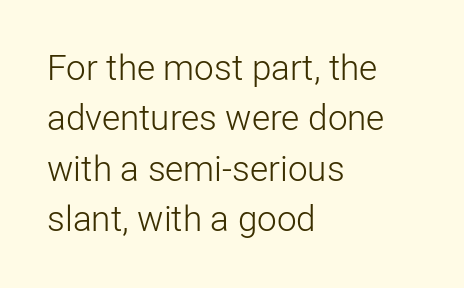
The image shows 35 px light sans-serif type, upright; set left-aligned, normal line spacing (1.44x), normal letter spacing, not underlined; low stroke contrast and a medium x-height.
